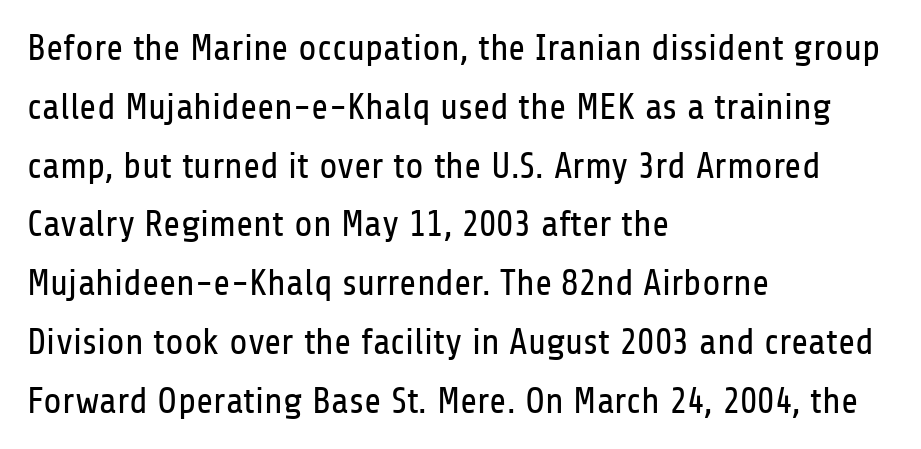
The image shows 37 px regular-weight, condensed sans-serif type, upright; set left-aligned, normal line spacing (1.59x), normal letter spacing, not underlined; low stroke contrast and a medium x-height.
